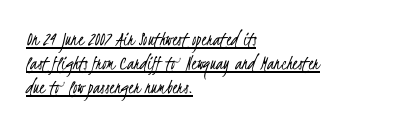
Q: Is the text bold? A: No.
Q: Is the text underlined? A: Yes.
Q: How is the paragraph aligned? A: Left-aligned.
Q: Is the spacing between letters normal or unusually wide? A: Normal.
Q: Is the spacing between lines tight, normal or loose? A: Tight.
